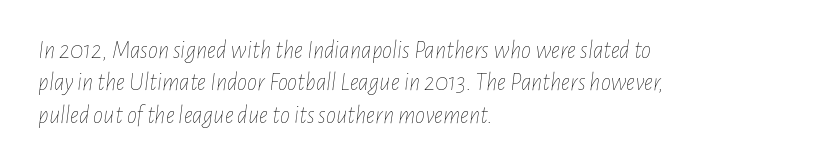
Q: Is the text bold? A: No.
Q: Is the text italic (slanted)? A: Yes, it leans right by about 7 degrees.
Q: Is the text underlined? A: No.
Q: How is the paragraph aligned? A: Left-aligned.
Q: Is the spacing between letters normal or unusually wide? A: Normal.
Q: Is the spacing between lines tight, normal or loose? A: Normal.
